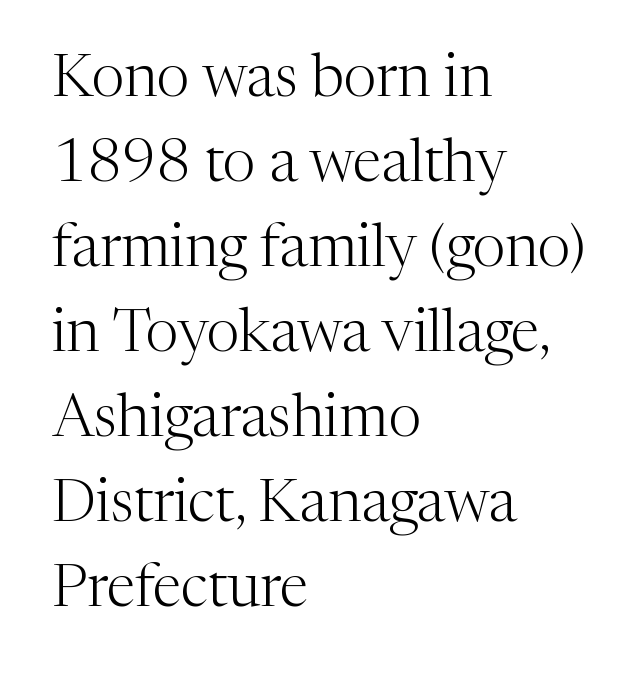
When letters stand straight like this, we call the style roman or upright. Compared with typical paragraphs, the rows here are spaced about the same. The letterforms sit shoulder to shoulder at normal distance. The rendering anchors every line to the left-hand side. The characters are drawn with everyday or finer stroke widths. The letters carry serifs — small finishing strokes at the ends of their stems.
